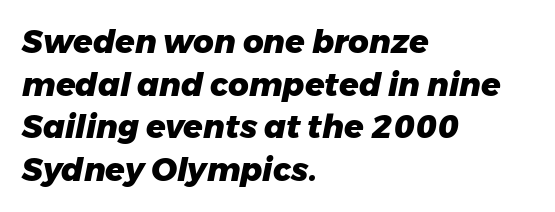
Is the block centered? No — it sits flush against the left margin. Vertically, the passage feels balanced, rows spaced as you'd expect. Every character sits at an angle, as italics do. Compared with typical body copy, the letter spacing here is the same. Character widths vary here, with narrow letters taking less room than wide ones. Heft: maximum for text — a bold.
